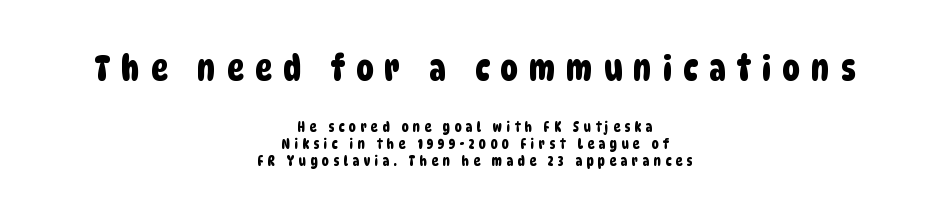
Letters rest on an invisible, unmarked baseline. Is this a sans? Yes — the strokes have no serifs. Note: larger setting up top, smaller setting below. Spacing between characters has been opened up far beyond the box default. Each line is balanced around a shared central axis. Do the characters align in a grid? No, the font is proportional.
